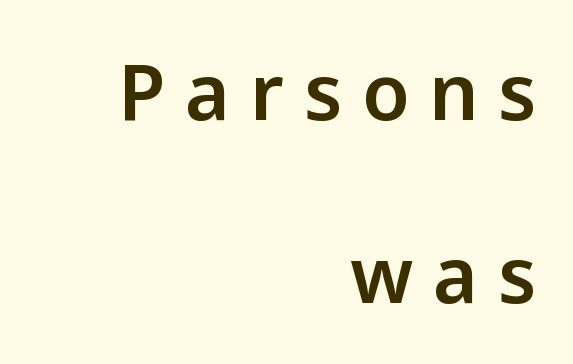
Q: Is the text italic (slanted)? A: No, it is upright.
Q: Is the typeface a serif or a sans-serif typeface? A: Sans-serif.
Q: Is the text underlined? A: No.
Q: How is the paragraph aligned? A: Right-aligned.
Q: Is the spacing between letters normal or unusually wide? A: Unusually wide.
Q: Is the spacing between lines tight, normal or loose? A: Loose.
Q: Width (condensed, normal, or wide)? A: Normal.
Q: Stroke contrast? A: Low.
Q: x-height? A: Medium.
Q: Monospaced? A: No.
